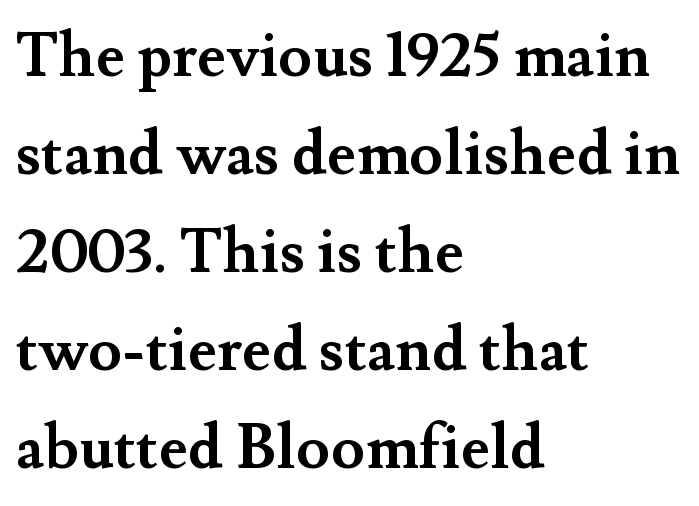
{"serif": "yes", "italic": "no", "bold": "yes", "weight": "semibold", "width": "normal", "stroke_contrast": "medium", "x_height": "small", "monospaced": "no", "underline": "no", "align": "left", "line_spacing": "normal", "line_spacing_ratio": 1.58, "letter_spacing": "normal", "letter_spacing_em": 0.0, "glyph_px": 62}
